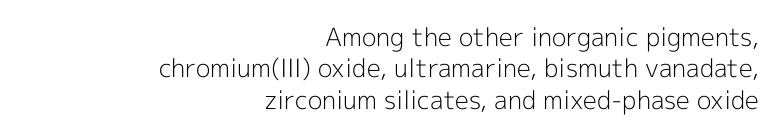
In CSS terms this would be text-align: right. Nobody touched the tracking dial on this one. Do the letters lean? They stand straight. Lines of text with bare space underneath.
